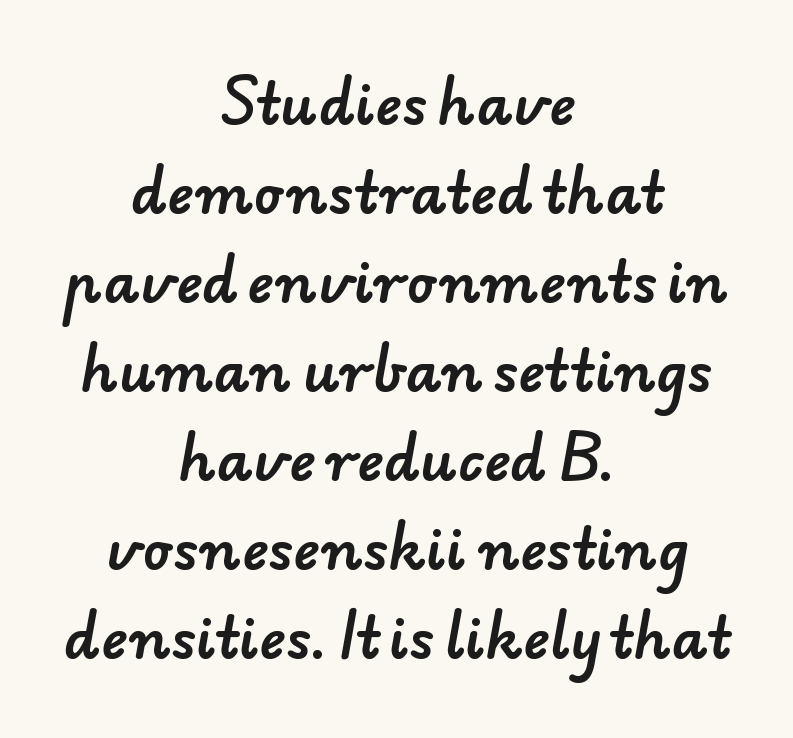
{"serif": "no", "width": "normal", "stroke_contrast": "low", "x_height": "small", "monospaced": "no", "underline": "no", "align": "center", "line_spacing": "normal", "line_spacing_ratio": 1.59, "letter_spacing": "normal", "letter_spacing_em": 0.0, "glyph_px": 56}
